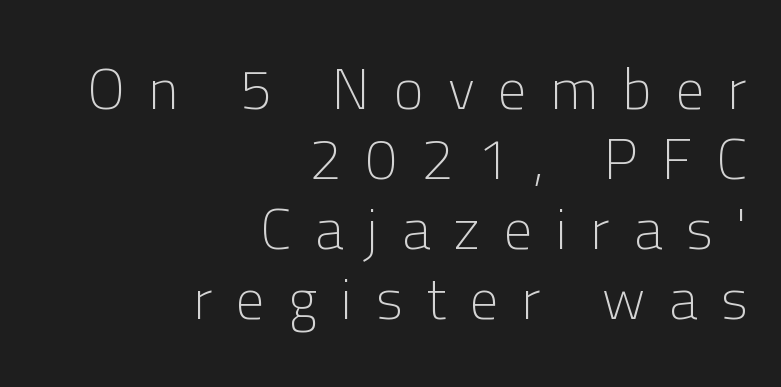
The image shows 57 px light sans-serif type, upright; set right-aligned, line spacing 1.23x, unusually wide letter spacing (+0.42 em), not underlined; low stroke contrast and a medium x-height.
